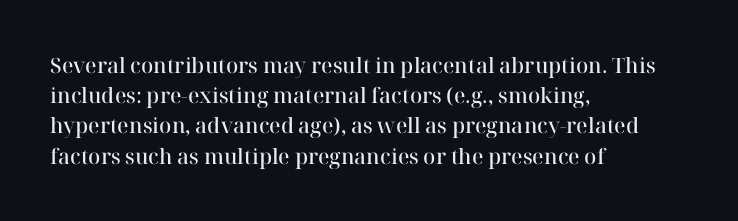
Q: Is the text bold? A: Semi-bold.
Q: Is the text italic (slanted)? A: No, it is upright.
Q: Is the text underlined? A: No.
Q: How is the paragraph aligned? A: Left-aligned.
Q: Is the spacing between letters normal or unusually wide? A: Normal.
Q: Is the spacing between lines tight, normal or loose? A: Normal.
